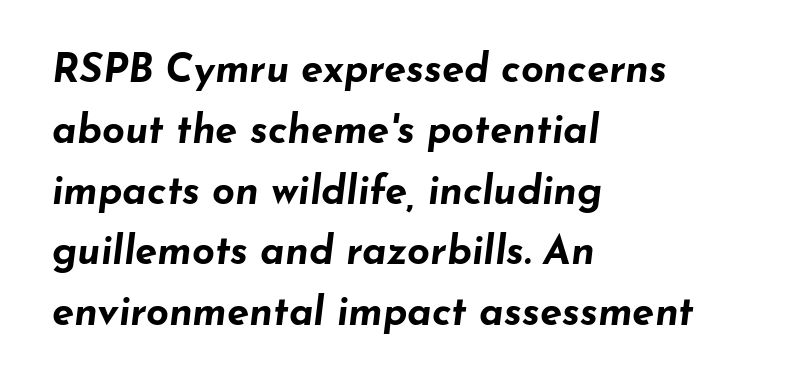
{"italic": "yes", "lean": "right", "slant_degrees": 7, "bold": "yes", "weight": "bold", "width": "wide", "stroke_contrast": "low", "x_height": "small", "monospaced": "no", "underline": "no", "align": "left", "line_spacing": "normal", "line_spacing_ratio": 1.52, "letter_spacing": "normal", "letter_spacing_em": 0.0, "glyph_px": 40}
